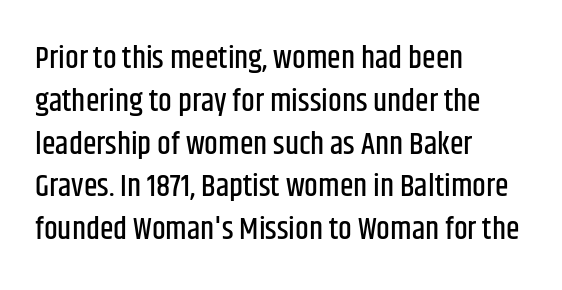
The image shows 31 px condensed sans-serif type, upright; set left-aligned, normal line spacing (1.38x), normal letter spacing, not underlined; low stroke contrast and a large x-height.
